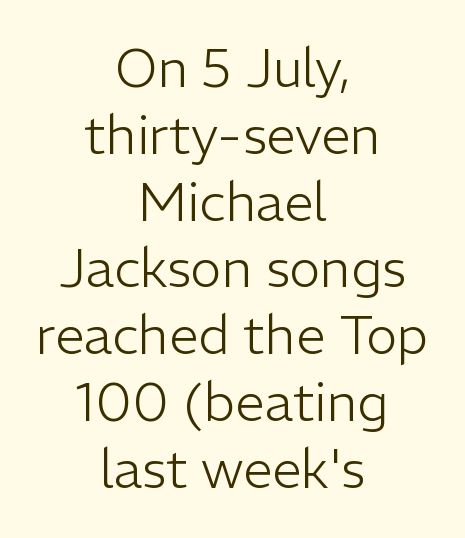
The image shows 53 px light sans-serif type, upright; set centered, normal line spacing (1.26x), normal letter spacing, not underlined; low stroke contrast and a medium x-height.
